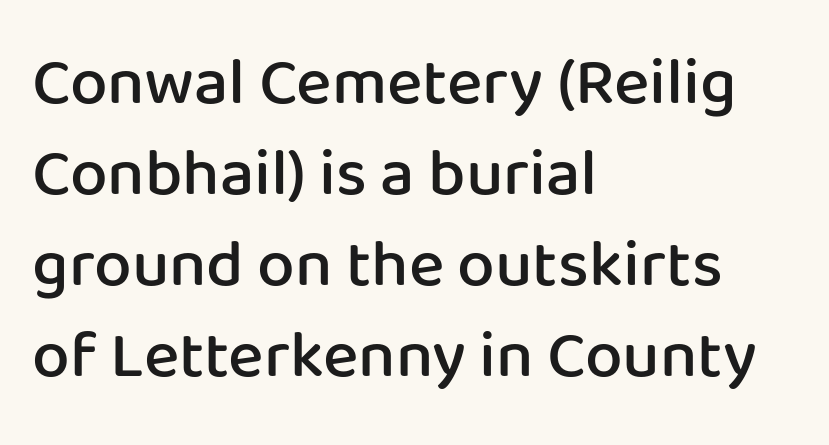
If you drew a ruler down the left edge, every line would touch it. The axis of the letterforms is exactly vertical. You can tell from the bare stems that sans-serif type was used. Students, observe: this is what conventionally led text looks like. The rendering keeps characters at their native spacing. The letters advance in unequal steps, a hallmark of proportional type.
